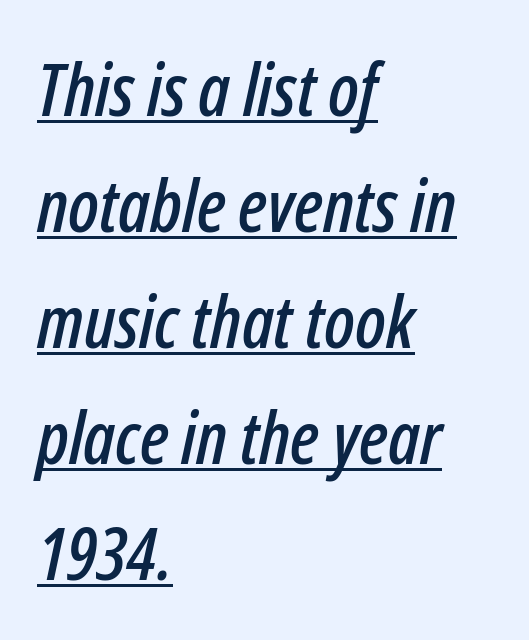
The image shows 73 px condensed type, italic (leaning right); set left-aligned, normal line spacing (1.59x), normal letter spacing, underlined; low stroke contrast and a medium x-height.
